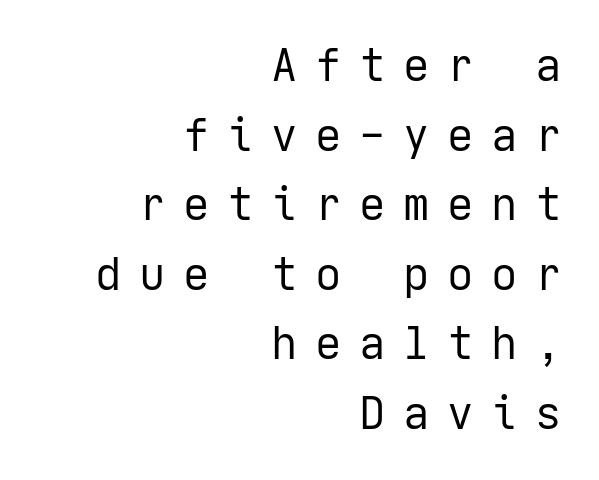
The image shows 44 px regular-weight sans-serif type, upright; set right-aligned, normal line spacing (1.58x), unusually wide letter spacing (+0.4 em), not underlined; low stroke contrast and a medium x-height.
